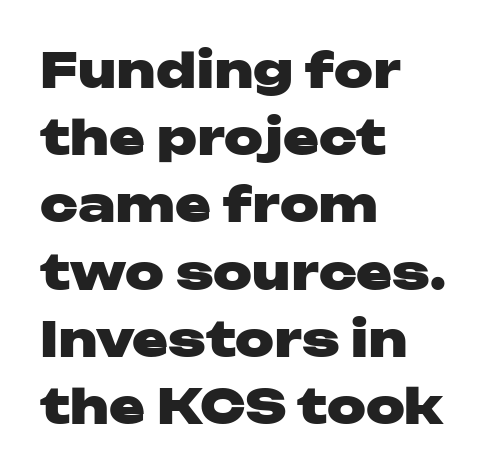
Q: Is the text bold? A: Yes.
Q: Is the text italic (slanted)? A: No, it is upright.
Q: Is the typeface a serif or a sans-serif typeface? A: Sans-serif.
Q: Is the text underlined? A: No.
Q: How is the paragraph aligned? A: Left-aligned.
Q: Is the spacing between letters normal or unusually wide? A: Normal.
Q: Is the spacing between lines tight, normal or loose? A: Normal.
Q: Width (condensed, normal, or wide)? A: Wide.
Q: Stroke contrast? A: Low.
Q: x-height? A: Medium.
Q: Monospaced? A: No.
